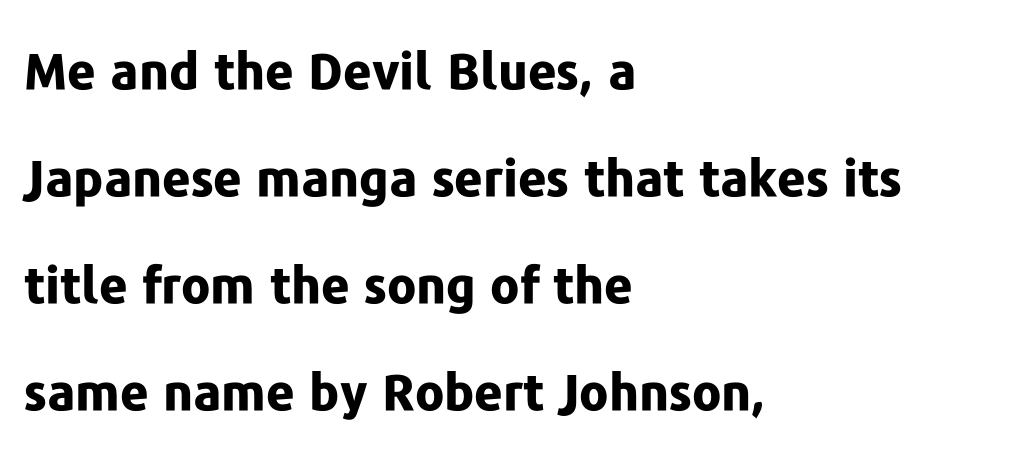
The image shows 50 px bold sans-serif type, upright; set left-aligned, loose line spacing (2.14x), normal letter spacing, not underlined; low stroke contrast and a medium x-height.
